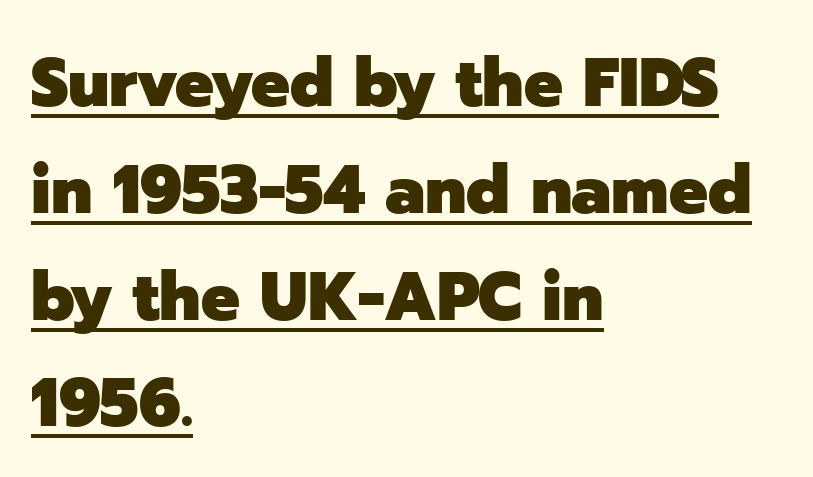
{"serif": "no", "italic": "no", "bold": "yes", "weight": "heavy", "width": "normal", "stroke_contrast": "low", "x_height": "medium", "monospaced": "no", "underline": "yes", "align": "left", "line_spacing": "normal", "line_spacing_ratio": 1.57, "letter_spacing": "normal", "letter_spacing_em": 0.0, "glyph_px": 68}
